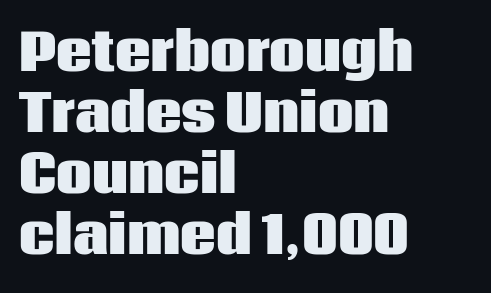
The image shows 50 px heavy sans-serif type, upright; set left-aligned, line spacing 1.22x, normal letter spacing, not underlined; low stroke contrast and a large x-height.
